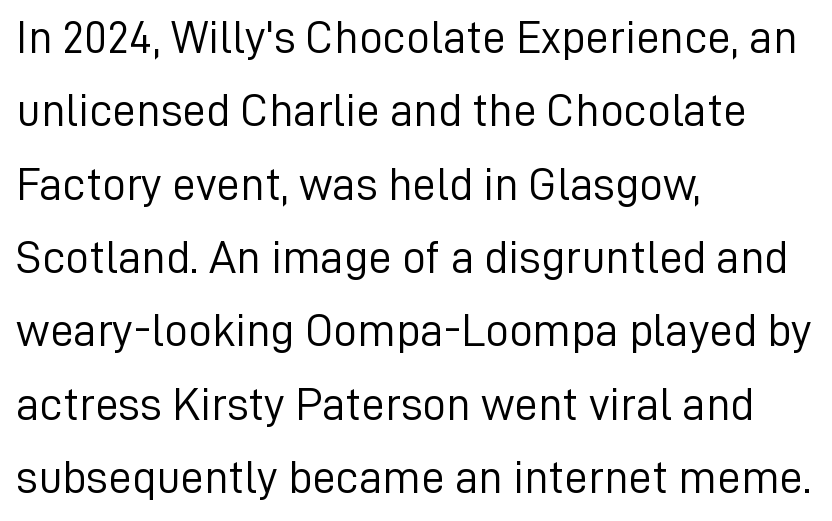
Weight: in the light-to-regular range. Leading matches the norm, producing a regular column. This rendering employs a face without finishing strokes, i.e., a sans-serif. Here the glyphs are tracked normally, forming tight word shapes. Beneath every word, the page is bare.
